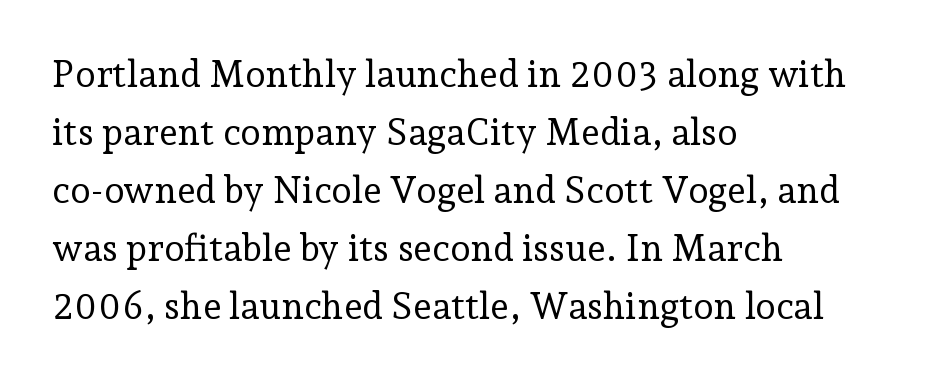
Vertically, the passage feels balanced, rows spaced as you'd expect. Glance below the letters and you will spot only blank space. The letters stand straight up with perfectly vertical stems. Regarding serifs, this sample has them.
